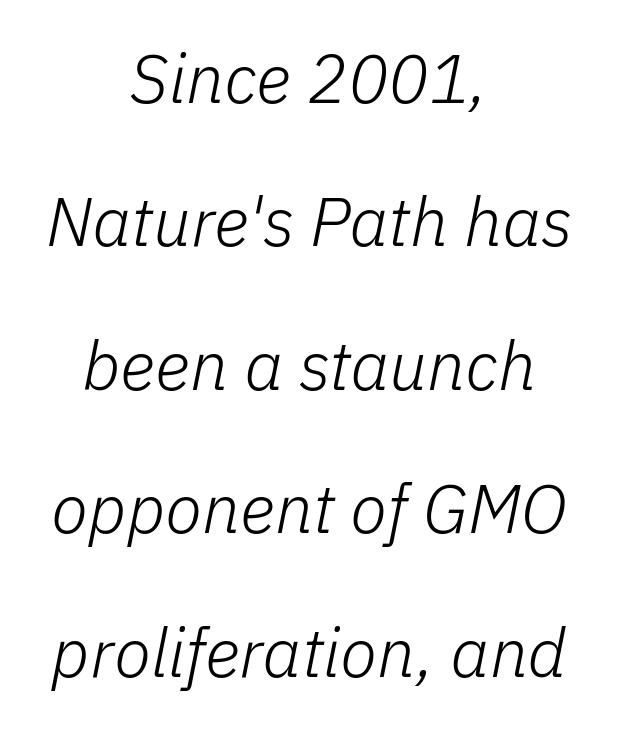
The baseline area is clear. Between one letter and the next there's only the usual sliver of space. The weight tops out at a normal text grade. The designer dialed line spacing up above the default.
